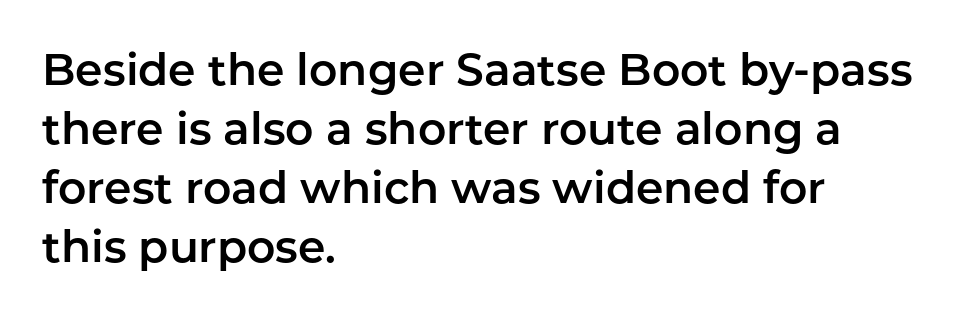
{"serif": "no", "italic": "no", "width": "normal", "stroke_contrast": "low", "x_height": "medium", "monospaced": "no", "underline": "no", "align": "left", "line_spacing": "normal", "line_spacing_ratio": 1.34, "letter_spacing": "normal", "letter_spacing_em": 0.0, "glyph_px": 44}
